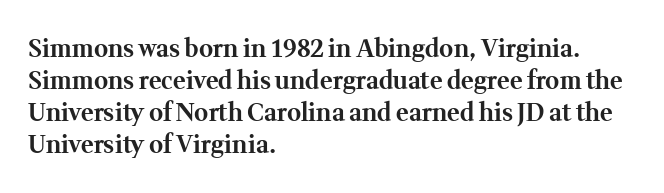
{"italic": "no", "bold": "yes", "underline": "no", "align": "left", "line_spacing": "normal", "line_spacing_ratio": 1.34, "letter_spacing": "normal", "letter_spacing_em": 0.0, "glyph_px": 24}
